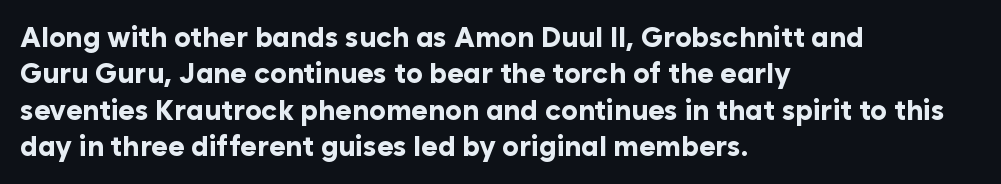
The image shows 28 px bold sans-serif type, upright; set left-aligned, normal line spacing (1.3x), normal letter spacing, not underlined; low stroke contrast and a medium x-height.
